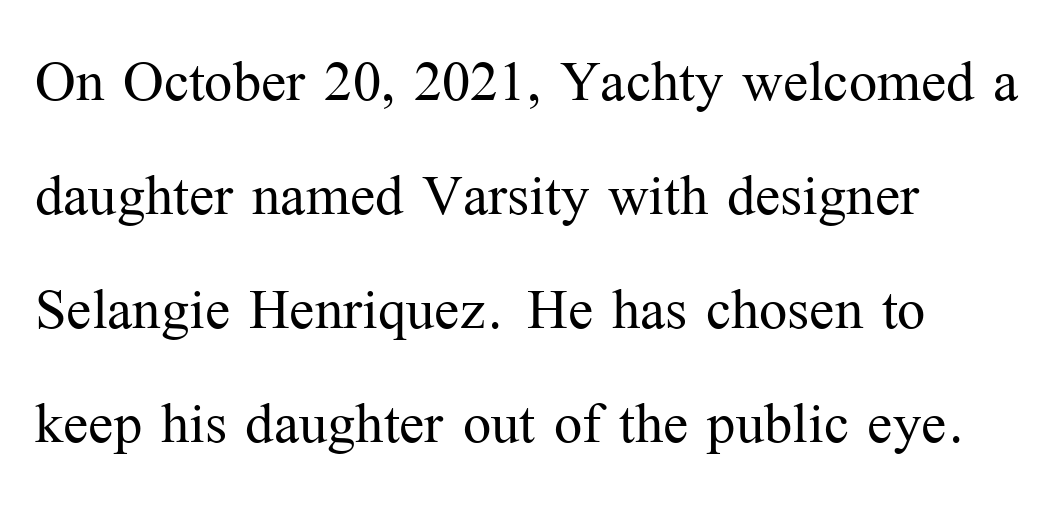
Horizontally, the lines are justified to the leading edge only. Successive baselines arrive at the customary interval. The strokes carry an ordinary text weight at most. The letterforms sit shoulder to shoulder at normal distance. Letterform terminals end in serifs throughout the passage. Spacing verdict: proportional, widths tailored to each character.
